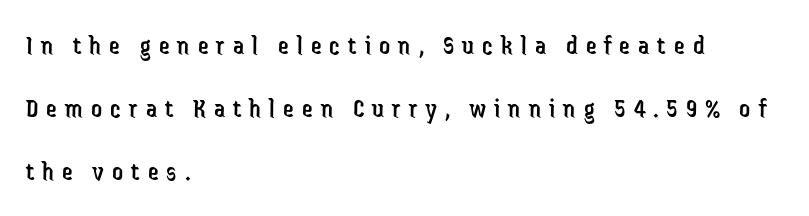
The image shows 27 px text type, upright; set left-aligned, loose line spacing (2.34x), unusually wide letter spacing (+0.3 em), not underlined.
